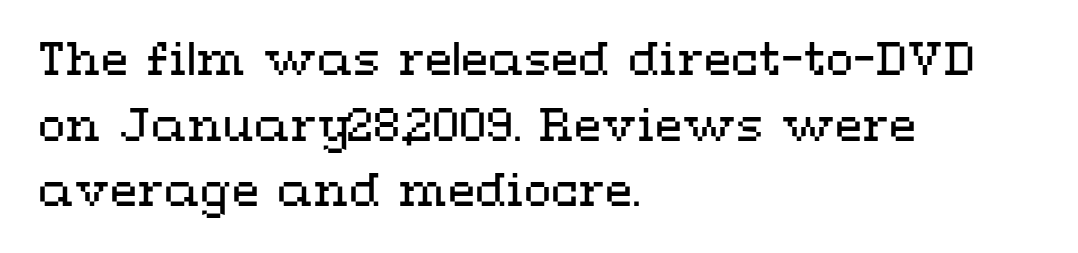
Counters stay open thanks to moderate or lighter strokes. This sample uses an upright cut, with every glyph sitting square on the baseline. Anything drawn beneath the words? Only blank space. How would I describe the line gaps? Plain and ordinary. This rendering leaves character spacing at its baseline value.
